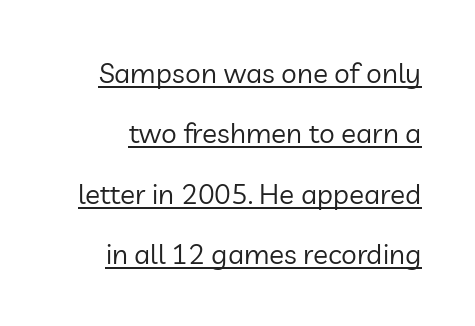
Q: Is the text bold? A: No.
Q: Is the text italic (slanted)? A: No, it is upright.
Q: Is the typeface a serif or a sans-serif typeface? A: Sans-serif.
Q: Is the text underlined? A: Yes.
Q: Is the spacing between letters normal or unusually wide? A: Normal.
Q: Is the spacing between lines tight, normal or loose? A: Loose.
Q: Width (condensed, normal, or wide)? A: Normal.
Q: Stroke contrast? A: Low.
Q: x-height? A: Medium.
Q: Monospaced? A: No.
